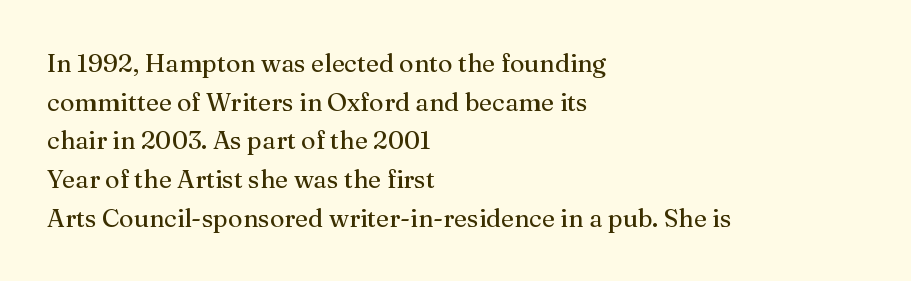
{"italic": "no", "bold": "no", "underline": "no", "align": "left", "line_spacing": "normal", "line_spacing_ratio": 1.55, "letter_spacing": "normal", "letter_spacing_em": 0.0, "glyph_px": 25}
